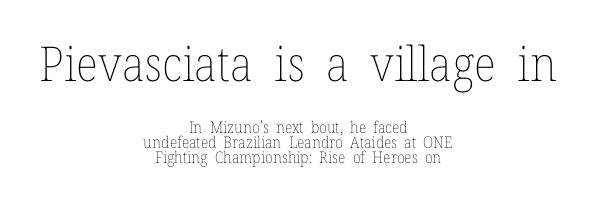
Every character sits straight up, as roman type does. Vertical spacing — tight. Unmarked baselines from the first word to the last. You could not count columns in this text — the font is proportionally spaced. Leftover space on each line is divided equally before and after the words.
